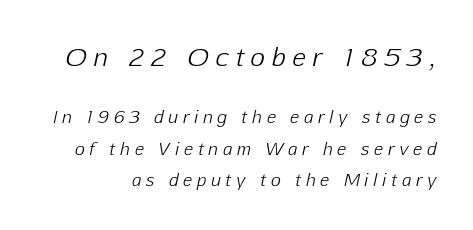
This sample uses an oblique cut, with every glyph tilted off the vertical. Check the space under the baseline: it is left empty. This reads as an unemphasized weight, regular at the heaviest. Display-style spreading of the glyphs; the letterfit is very open.
